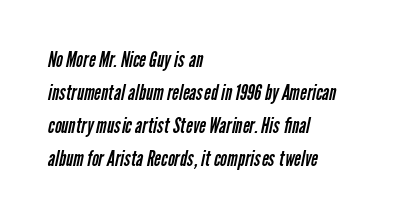
Q: Is the text bold? A: No.
Q: Is the text underlined? A: No.
Q: How is the paragraph aligned? A: Left-aligned.
Q: Is the spacing between letters normal or unusually wide? A: Normal.
Q: Is the spacing between lines tight, normal or loose? A: Normal.
